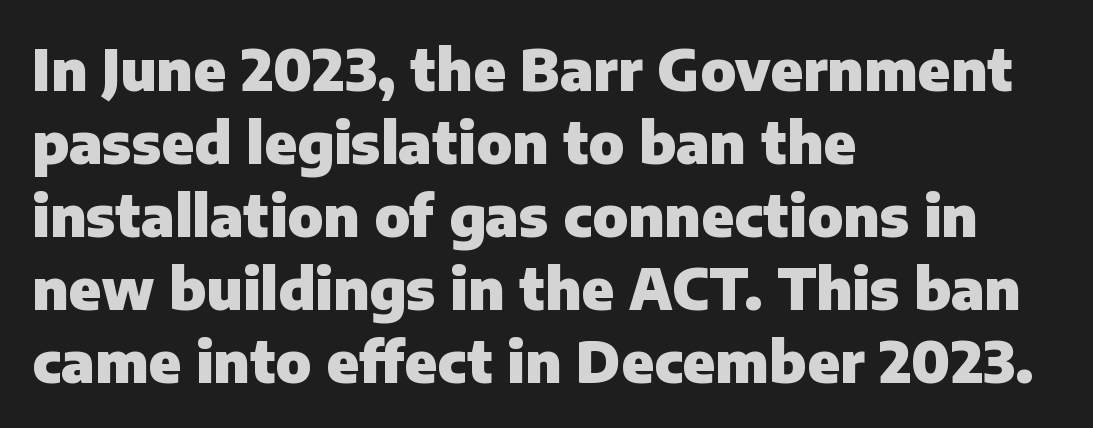
{"serif": "no", "italic": "no", "bold": "yes", "weight": "heavy", "width": "normal", "stroke_contrast": "low", "x_height": "medium", "monospaced": "no", "underline": "no", "align": "left", "line_spacing": "normal", "line_spacing_ratio": 1.28, "letter_spacing": "normal", "letter_spacing_em": 0.0, "glyph_px": 57}
